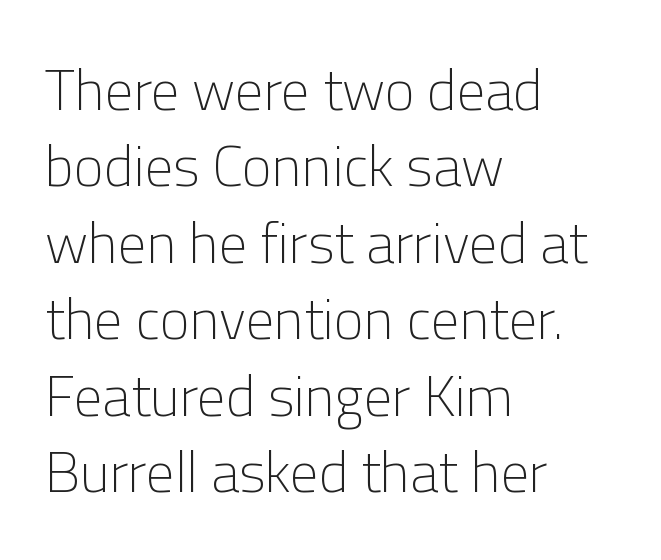
The image shows 57 px light sans-serif type, upright; set left-aligned, normal line spacing (1.34x), normal letter spacing, not underlined; low stroke contrast and a medium x-height.
